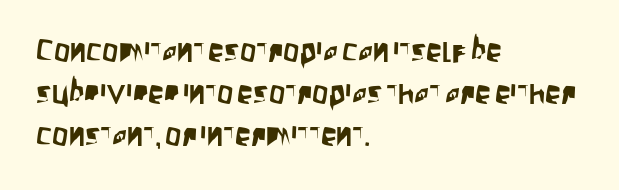
{"serif": "no", "italic": "no", "width": "condensed", "stroke_contrast": "low", "x_height": "large", "monospaced": "no", "underline": "no", "align": "left", "line_spacing": "normal", "line_spacing_ratio": 1.32, "letter_spacing": "normal", "letter_spacing_em": 0.0, "glyph_px": 32}
